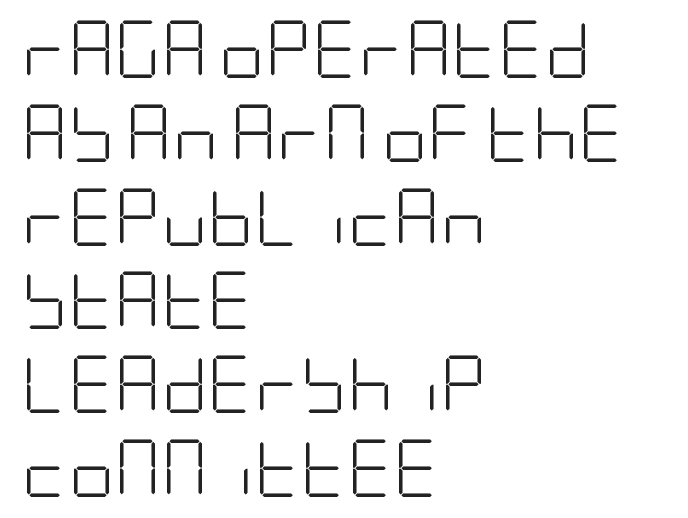
Posture: vertical. In terms of leading, this rendering sits right in the middle. Letters have the restrained weight of plain body copy at most. Line starts are locked; line ends wander. Check where the strokes stop: nothing finishes them off — pure sans.
